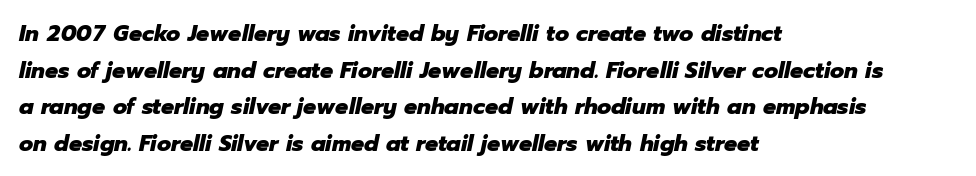
The compositor pushed each line to the left boundary. In terms of letterspacing, this is plain default setting. Tall strokes in this sample are angled rather than plumb. You'd pick this weight for a headline — it's a proper bold. A normal amount of white space separates one row of letters from the next.
